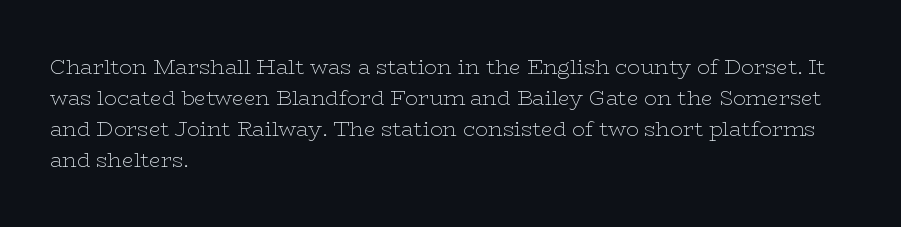
No chunkiness to these letters — they're not bold. The area under the type is left untouched. This rendering uses left alignment, leaving the right contour irregular. The font's upright variant was chosen for this text. Compared with typical body copy, the letter spacing here is the same.
